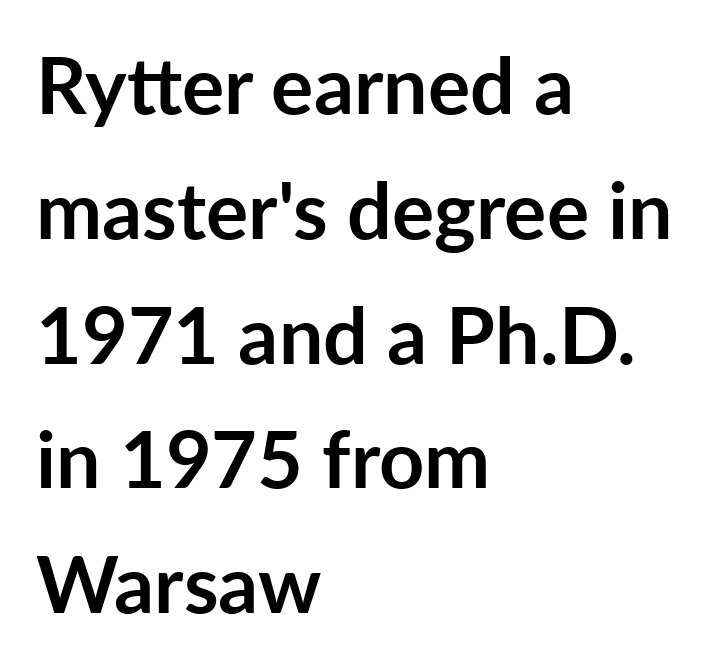
In terms of letterform style, serifs are entirely absent. The baseline area is clear. The strokes are fattened all the way to bold. A normal amount of white space separates one row of letters from the next. These lines were composed using upright roman letters.
